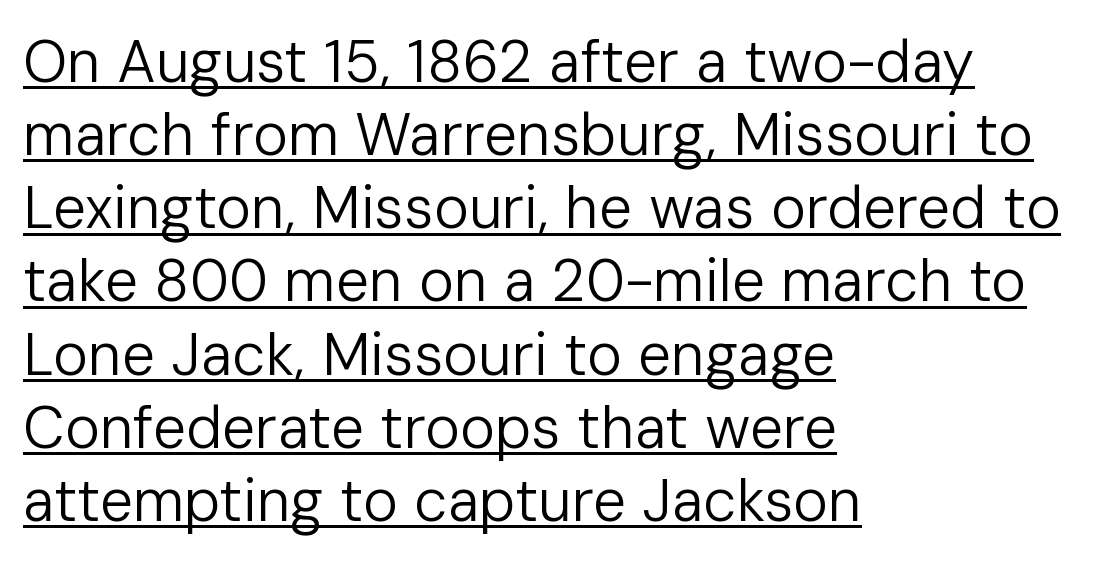
Nobody touched the tracking dial on this one. A rule runs beneath these lines of type. Notice how the passage keeps a crisp vertical edge on the left only. In terms of posture, this sample is upright.
